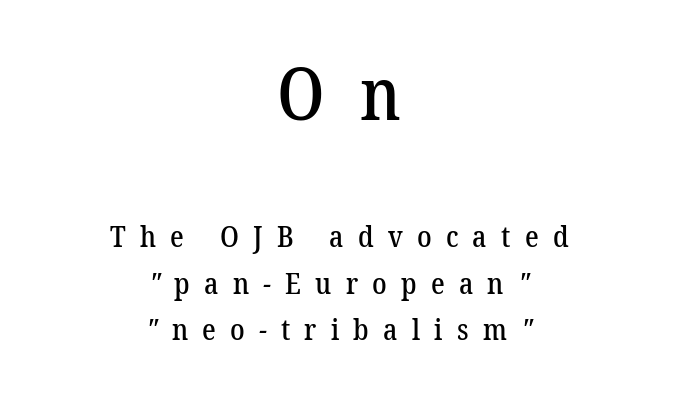
{"serif": "yes", "width": "normal", "stroke_contrast": "low", "x_height": "medium", "monospaced": "no", "underline": "no", "align": "center", "line_spacing": "normal", "line_spacing_ratio": 1.6, "letter_spacing": "wide", "letter_spacing_em": 0.49, "larger_block": "first", "size_ratio": 2.52, "glyph_px": 73}
